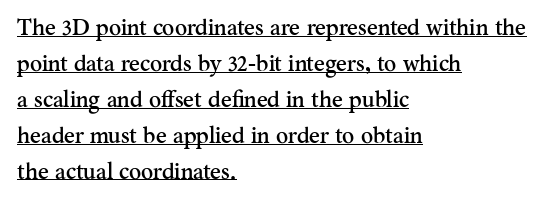
Quick note: not italic, upright. Like a heading marked for emphasis, these lines bear an underscore. Nothing unusual about the tracking: characters are spaced as the font intends. Notice how descenders clear the ascenders below comfortably — that's standard leading.
